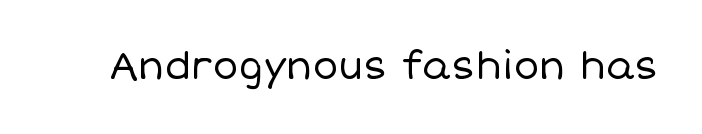
The image shows 38 px regular-weight type, upright; set normal letter spacing, not underlined; low stroke contrast and a large x-height.
